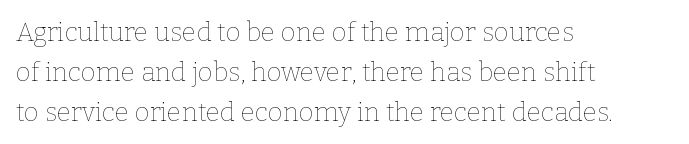
{"italic": "no", "bold": "no", "underline": "no", "align": "left", "line_spacing": "normal", "line_spacing_ratio": 1.53, "letter_spacing": "normal", "letter_spacing_em": 0.0, "glyph_px": 26}
